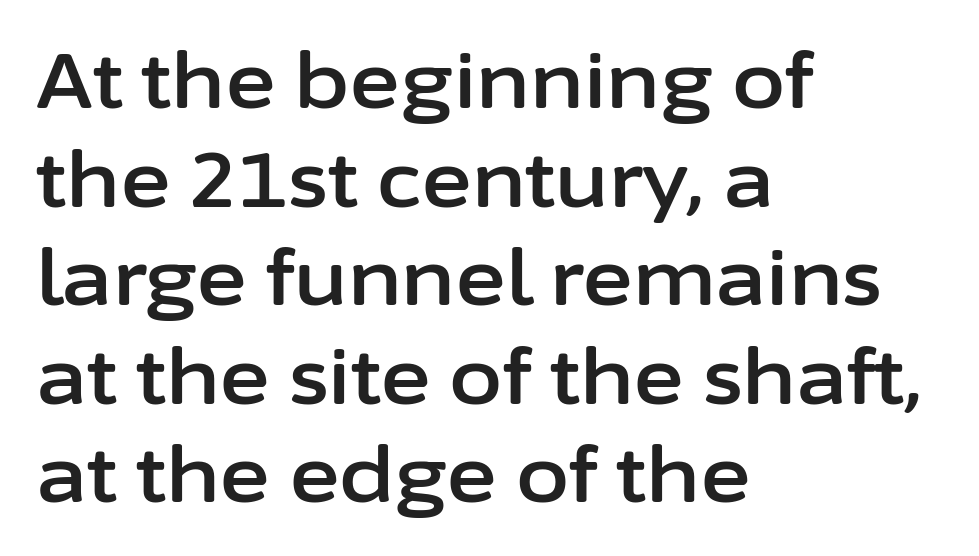
{"serif": "no", "italic": "no", "width": "normal", "stroke_contrast": "low", "x_height": "medium", "monospaced": "no", "underline": "no", "align": "left", "line_spacing": "normal", "line_spacing_ratio": 1.28, "letter_spacing": "normal", "letter_spacing_em": 0.0, "glyph_px": 77}
